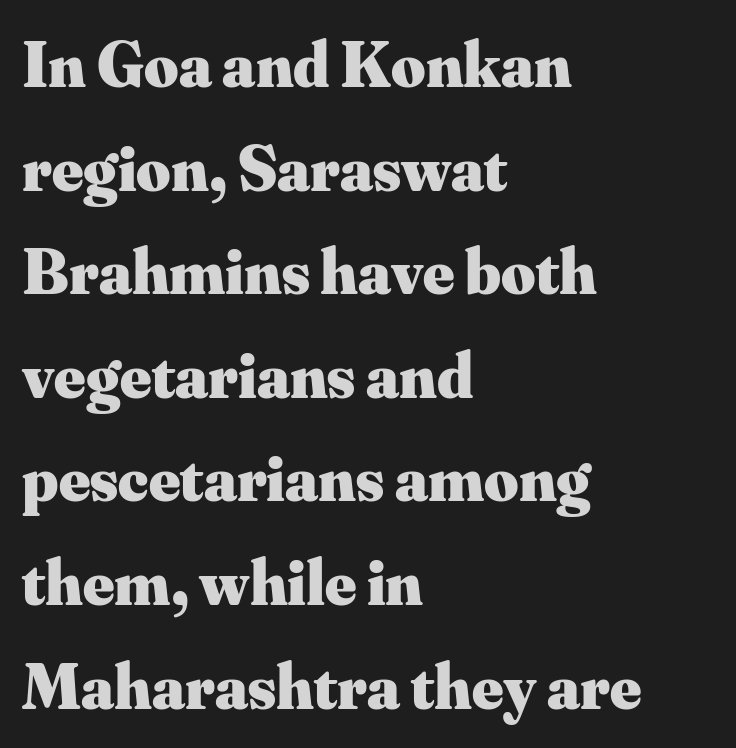
{"serif": "yes", "italic": "no", "bold": "yes", "weight": "heavy", "width": "normal", "stroke_contrast": "medium", "x_height": "small", "monospaced": "no", "underline": "no", "align": "left", "line_spacing": "normal", "line_spacing_ratio": 1.57, "letter_spacing": "normal", "letter_spacing_em": 0.0, "glyph_px": 66}
